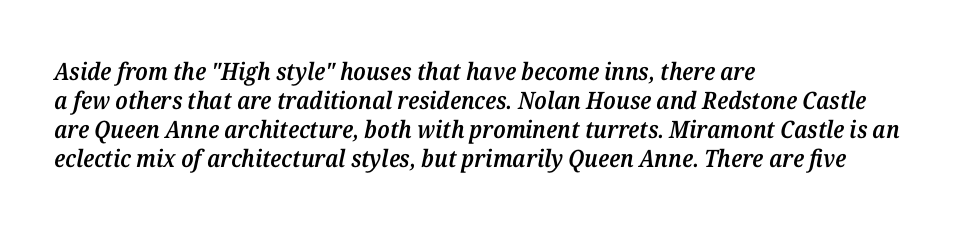
The characters look somewhat weighty, a semibold short of true bold. Notice how the stems are inclined rather than vertical — that's the hallmark of italics. Nobody touched the tracking dial on this one. Reading down the block, your eye returns to a fixed left position each line.
